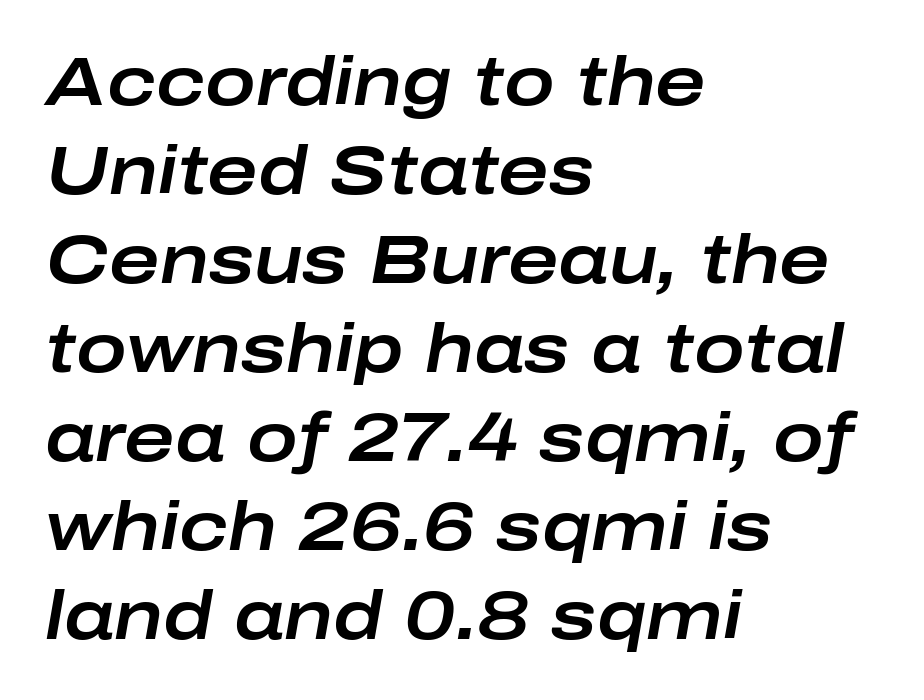
{"italic": "yes", "lean": "right", "slant_degrees": 10, "width": "wide", "stroke_contrast": "low", "x_height": "medium", "monospaced": "no", "underline": "no", "align": "left", "line_spacing": "normal", "line_spacing_ratio": 1.31, "letter_spacing": "normal", "letter_spacing_em": 0.0, "glyph_px": 68}
